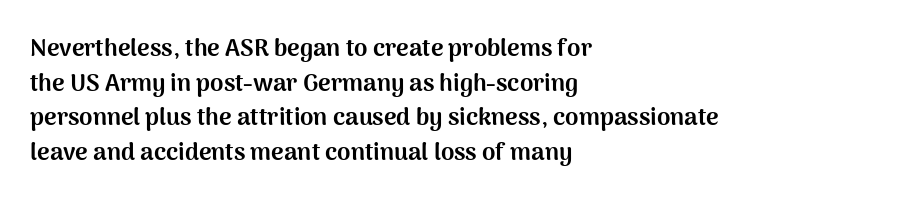
Rule under the text: the space is simply empty. Nothing unusual about the tracking: characters are spaced as the font intends. Leading: standard. This sample uses an upright cut, with every glyph sitting square on the baseline. Set as a true bold cut, around the 700 mark. Line beginnings align vertically; line endings do not.
